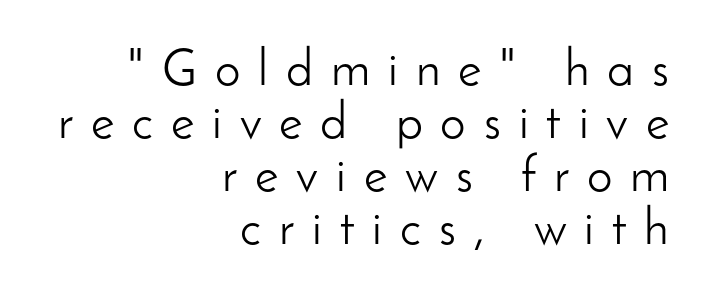
The image shows 51 px light sans-serif type, upright; set right-aligned, tight line spacing (1.04x), unusually wide letter spacing (+0.35 em), not underlined; low stroke contrast and a small x-height.
